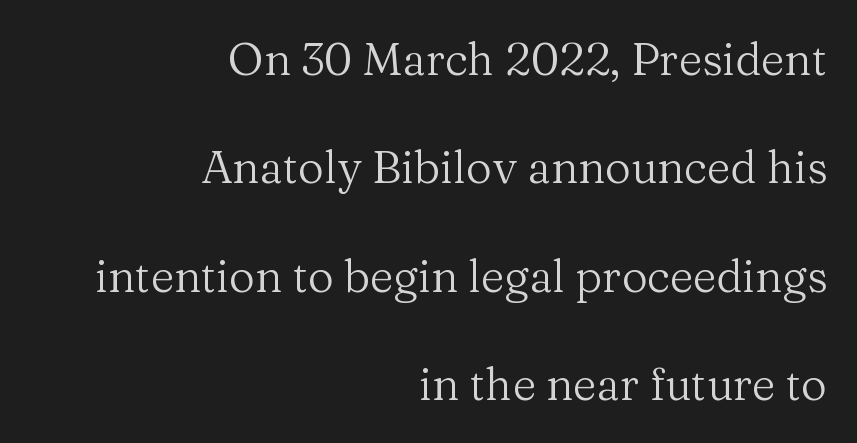
The image shows 45 px regular-weight serif type, upright; set right-aligned, loose line spacing (2.41x), normal letter spacing, not underlined; medium stroke contrast and a medium x-height.
